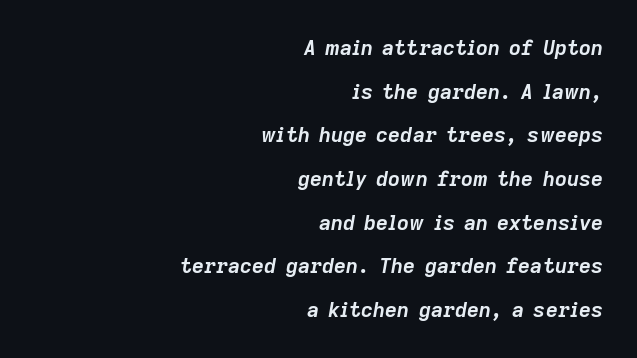
The glyphs look as if they've been sheared to an angle. Short note: letters normally spaced. Typeset ragged left — the right edge is the straight one. Emphasis by weight is at full strength: bold. Is there much room between lines? Yes — plenty of vertical air separates them. Beneath every word, the page is bare.
